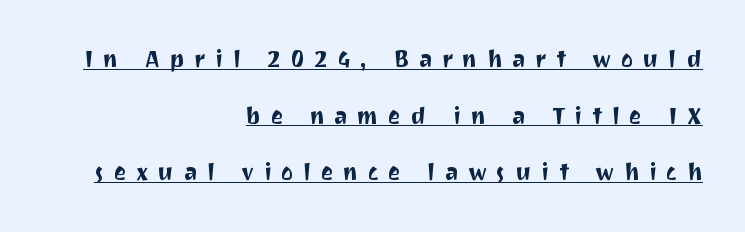
Tall strokes in this sample are plumb rather than angled. Characters follow at a spacing far wider than the type designer built in. Notice how a bar underscores the lettering throughout. The block of text is sparse from top to bottom, with ample space between rows.
